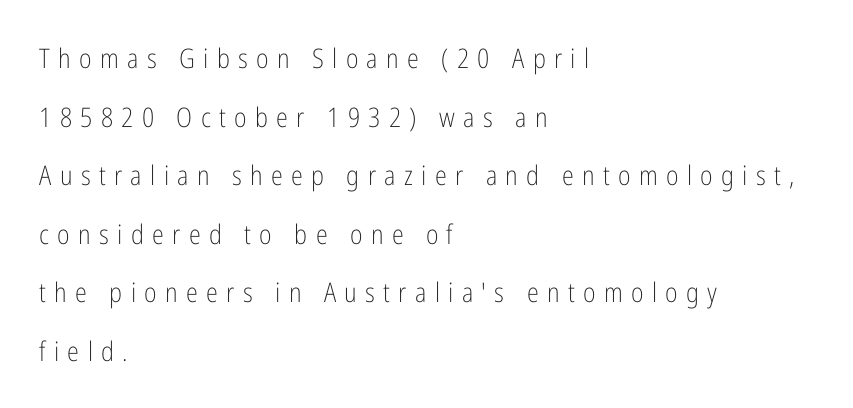
{"italic": "no", "bold": "no", "underline": "no", "align": "left", "line_spacing": "loose", "line_spacing_ratio": 2.17, "letter_spacing": "wide", "letter_spacing_em": 0.31, "glyph_px": 27}
